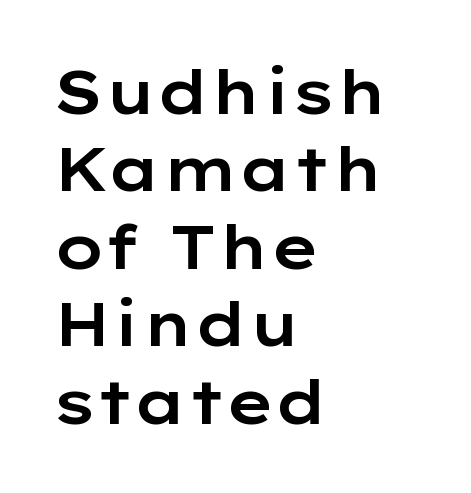
{"serif": "no", "italic": "no", "width": "wide", "stroke_contrast": "low", "x_height": "medium", "monospaced": "no", "underline": "no", "align": "left", "line_spacing": "normal", "line_spacing_ratio": 1.27, "letter_spacing": "normal", "letter_spacing_em": 0.0, "glyph_px": 61}
